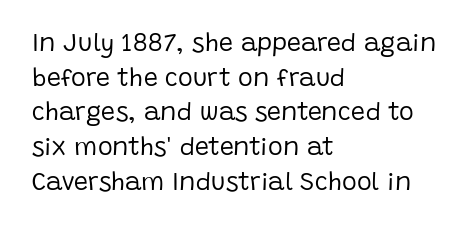
The letters stand straight up with perfectly vertical stems. The typesetter chose a ragged-right arrangement here. What's the leading like? Ordinary, nothing unusual. Nothing unusual about the tracking: characters are spaced as the font intends. Is the stroke heavy? The answer is a plain regular-or-lighter.
